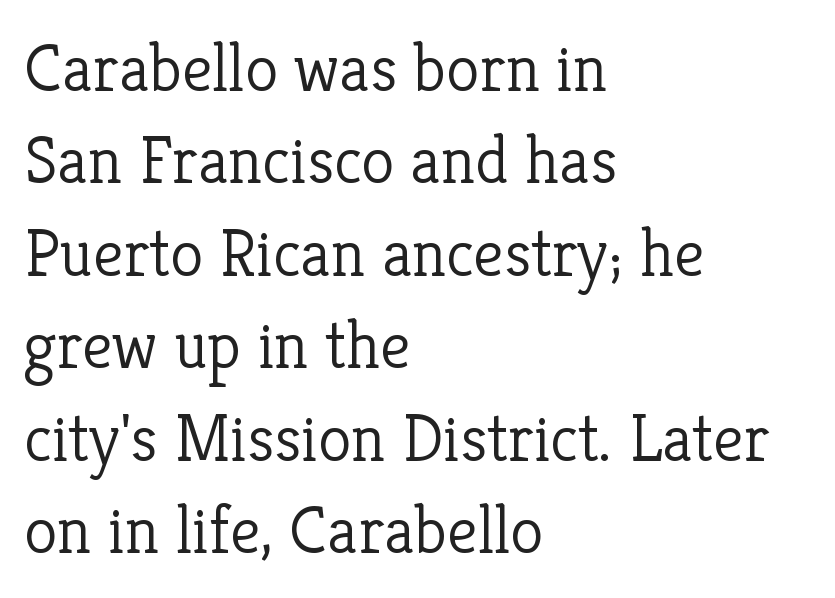
{"serif": "yes", "italic": "no", "bold": "no", "weight": "light", "width": "normal", "stroke_contrast": "low", "x_height": "medium", "monospaced": "no", "underline": "no", "align": "left", "line_spacing": "normal", "line_spacing_ratio": 1.36, "letter_spacing": "normal", "letter_spacing_em": 0.0, "glyph_px": 68}
